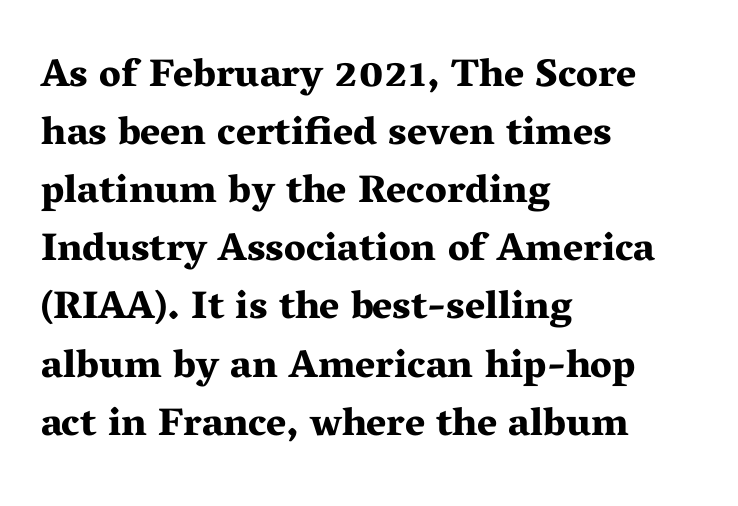
This block has exactly the height ordinary leading produces. Observe the serifs anchoring each vertical stroke in this sample. Note the varied advance widths — an 'i' is clearly narrower than an 'm'. Upright lettering throughout. Inter-character spacing is left at the font's built-in metrics.
